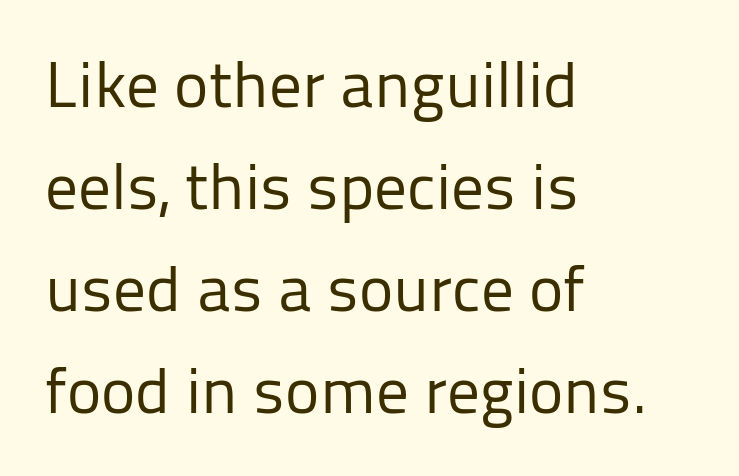
Q: Is the text bold? A: No.
Q: Is the text italic (slanted)? A: No, it is upright.
Q: Is the typeface a serif or a sans-serif typeface? A: Sans-serif.
Q: Is the text underlined? A: No.
Q: How is the paragraph aligned? A: Left-aligned.
Q: Is the spacing between letters normal or unusually wide? A: Normal.
Q: Is the spacing between lines tight, normal or loose? A: Normal.
Q: Width (condensed, normal, or wide)? A: Normal.
Q: Stroke contrast? A: Low.
Q: x-height? A: Medium.
Q: Monospaced? A: No.
